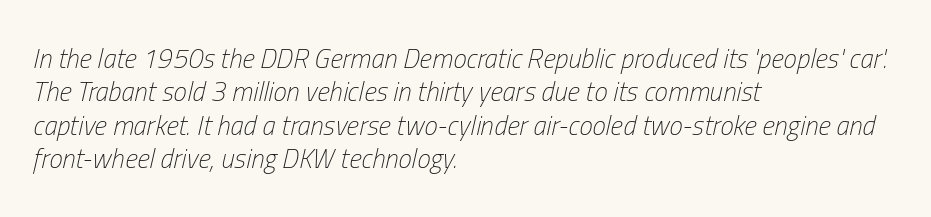
{"italic": "yes", "lean": "right", "slant_degrees": 13, "bold": "no", "underline": "no", "align": "left", "line_spacing_ratio": 1.24, "letter_spacing": "normal", "letter_spacing_em": 0.0, "glyph_px": 27}
